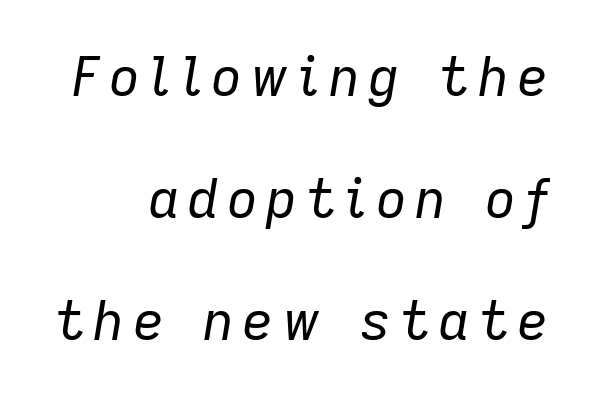
The image shows 54 px regular-weight type, italic (leaning right); set right-aligned, loose line spacing (2.26x), not underlined; low stroke contrast and a medium x-height.
